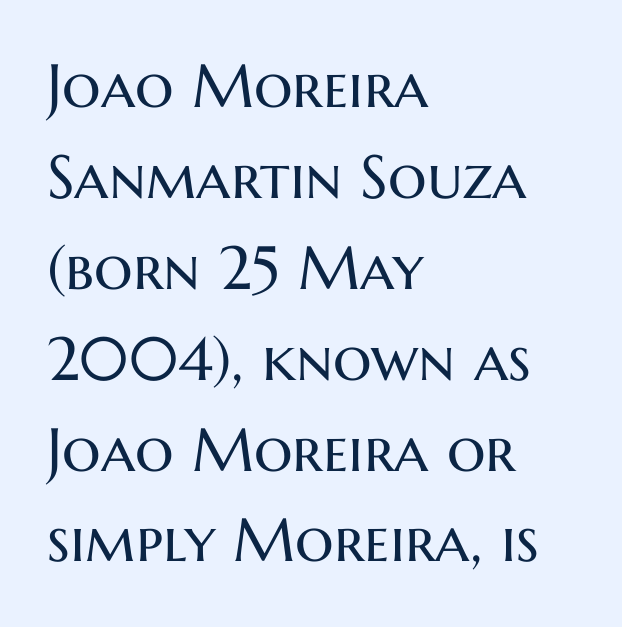
The image shows 61 px regular-weight sans-serif type, upright; set left-aligned, normal line spacing (1.49x), normal letter spacing, not underlined; medium stroke contrast and a medium x-height.
